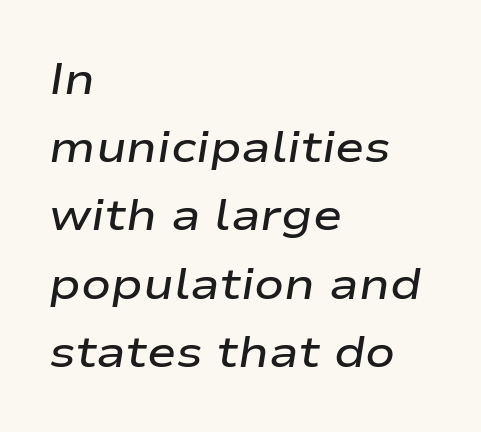
Q: Is the text bold? A: Semi-bold.
Q: Is the text italic (slanted)? A: Yes, it leans right by about 9 degrees.
Q: Is the text underlined? A: No.
Q: How is the paragraph aligned? A: Left-aligned.
Q: Is the spacing between letters normal or unusually wide? A: Normal.
Q: Is the spacing between lines tight, normal or loose? A: Normal.
Q: Width (condensed, normal, or wide)? A: Wide.
Q: Stroke contrast? A: Low.
Q: x-height? A: Medium.
Q: Monospaced? A: No.
